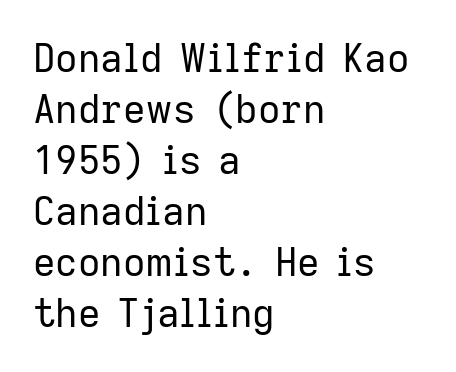
The image shows 39 px regular-weight sans-serif type, upright; set left-aligned, normal line spacing (1.31x), normal letter spacing, not underlined; low stroke contrast and a medium x-height.
